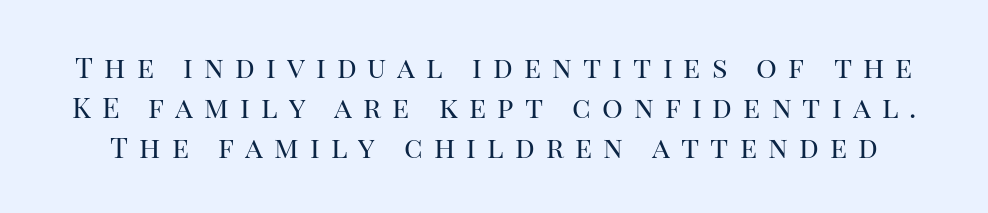
A typesetter would call this leading conventional body-copy spacing. Varying glyph widths throughout — classic text-font behaviour. A quiet, ordinary-to-light weight characterises the typeface. Tracking here is generous; glyphs stand well apart from one another.
